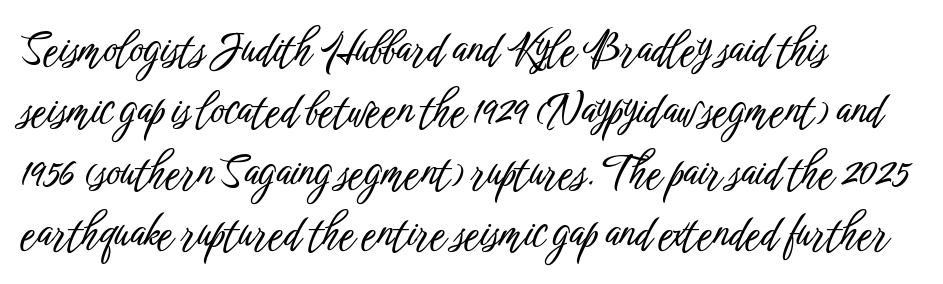
The image shows 42 px condensed sans-serif type; set left-aligned, normal line spacing (1.46x), normal letter spacing, not underlined; low stroke contrast and a medium x-height.
